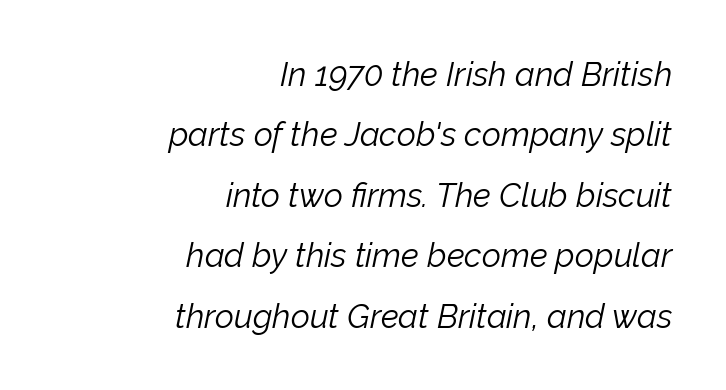
Q: Is the text bold? A: No.
Q: Is the text italic (slanted)? A: Yes, it leans right by about 12 degrees.
Q: Is the text underlined? A: No.
Q: How is the paragraph aligned? A: Right-aligned.
Q: Is the spacing between letters normal or unusually wide? A: Normal.
Q: Width (condensed, normal, or wide)? A: Normal.
Q: Stroke contrast? A: Low.
Q: x-height? A: Medium.
Q: Monospaced? A: No.
